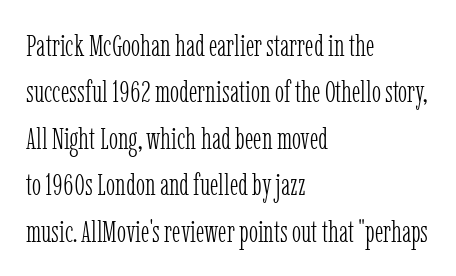
{"serif": "yes", "italic": "no", "bold": "no", "weight": "light", "width": "condensed", "stroke_contrast": "low", "x_height": "medium", "monospaced": "no", "underline": "no", "align": "left", "line_spacing": "normal", "line_spacing_ratio": 1.5, "letter_spacing": "normal", "letter_spacing_em": 0.0, "glyph_px": 31}
